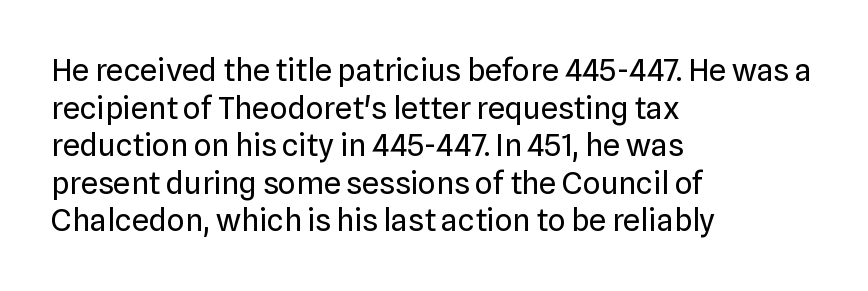
Grotesque or geometric, the face here clearly has no serifs. Weight: regular or lighter. The face used here is proportionally spaced, like ordinary book or web type. Type without underlining.
